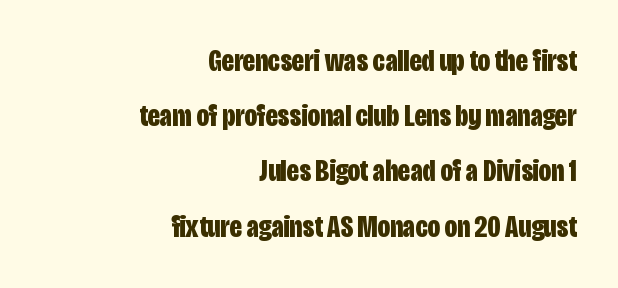
{"serif": "no", "italic": "no", "bold": "yes", "weight": "bold", "width": "condensed", "stroke_contrast": "low", "x_height": "large", "monospaced": "no", "underline": "no", "align": "right", "line_spacing_ratio": 1.78, "letter_spacing": "normal", "letter_spacing_em": 0.0, "glyph_px": 31}
